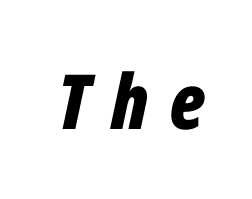
{"italic": "yes", "lean": "right", "slant_degrees": 12, "bold": "yes", "weight": "bold", "width": "condensed", "stroke_contrast": "low", "x_height": "medium", "monospaced": "no", "underline": "no", "letter_spacing": "wide", "letter_spacing_em": 0.28, "glyph_px": 76}
